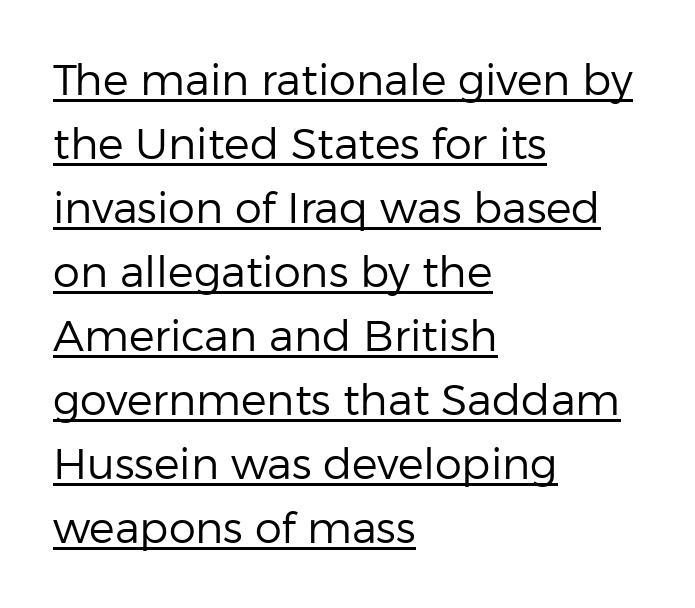
Varying glyph widths throughout — classic text-font behaviour. You can tell from the bare stems that sans-serif type was used. Tall strokes in this sample are plumb rather than angled. Students, observe: this is what conventionally led text looks like. Notice how a bar underscores the lettering throughout. No chunkiness to these letters — they're not bold.
